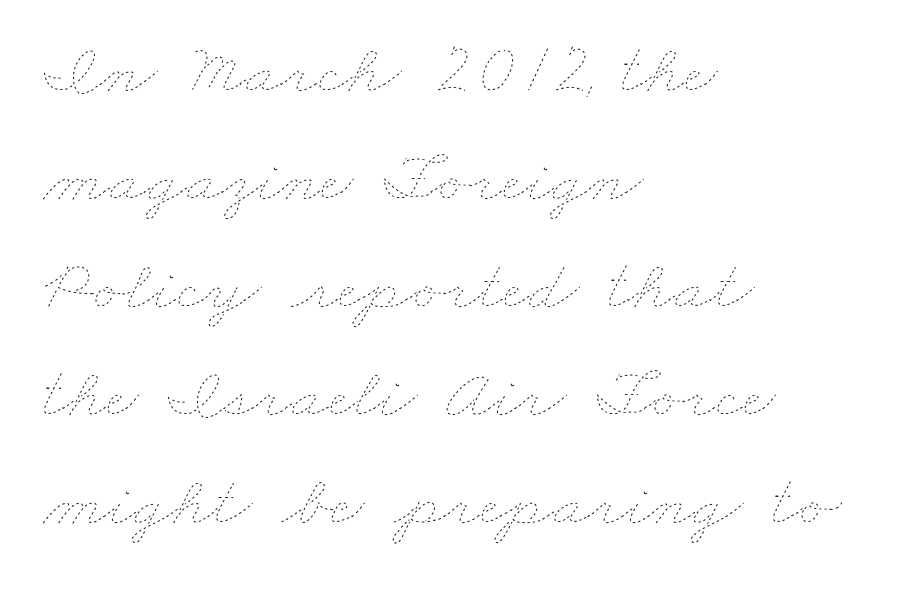
Q: Is the text bold? A: No.
Q: Is the text underlined? A: No.
Q: How is the paragraph aligned? A: Left-aligned.
Q: Is the spacing between letters normal or unusually wide? A: Normal.
Q: Is the spacing between lines tight, normal or loose? A: Normal.
Q: Width (condensed, normal, or wide)? A: Wide.
Q: Stroke contrast? A: Low.
Q: x-height? A: Small.
Q: Monospaced? A: No.
